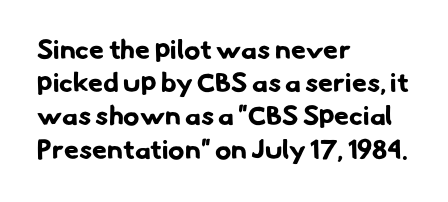
The image shows 27 px bold type; set left-aligned, line spacing 1.23x, normal letter spacing, not underlined.
